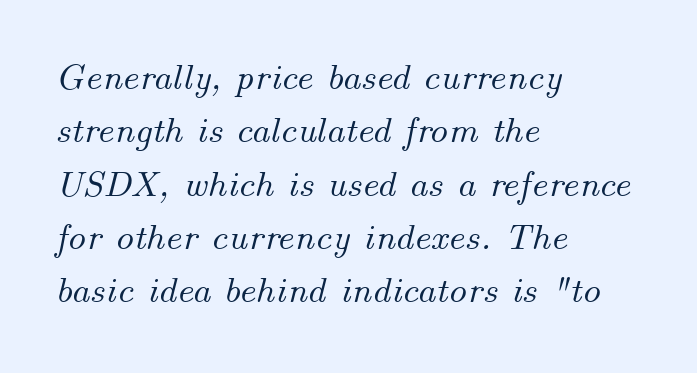
Q: Is the text italic (slanted)? A: Yes, it leans right by about 14 degrees.
Q: Is the text underlined? A: No.
Q: How is the paragraph aligned? A: Left-aligned.
Q: Is the spacing between letters normal or unusually wide? A: Normal.
Q: Is the spacing between lines tight, normal or loose? A: Normal.
Q: Width (condensed, normal, or wide)? A: Normal.
Q: Stroke contrast? A: Medium.
Q: x-height? A: Small.
Q: Monospaced? A: No.
